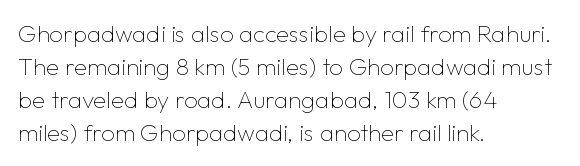
Q: Is the text bold? A: No.
Q: Is the text italic (slanted)? A: No, it is upright.
Q: Is the text underlined? A: No.
Q: How is the paragraph aligned? A: Left-aligned.
Q: Is the spacing between letters normal or unusually wide? A: Normal.
Q: Is the spacing between lines tight, normal or loose? A: Normal.
